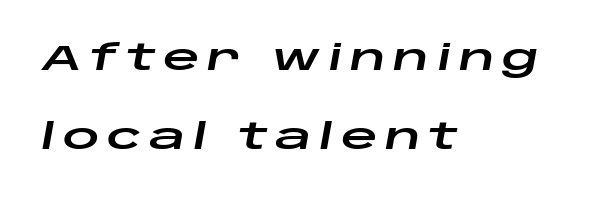
A great deal of white space separates one row of letters from the next. The letters advance in unequal steps, a hallmark of proportional type. A typesetter would call this heavily tracked-out type. Beneath every word, the page is bare. Left-aligned paragraph, ragged on the right. If you drew a line through each stem, it would be angled.
